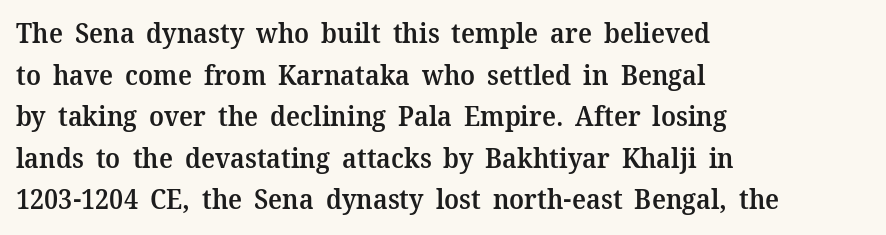
The image shows 27 px text type, upright; set left-aligned, normal line spacing (1.54x), normal letter spacing, not underlined.
